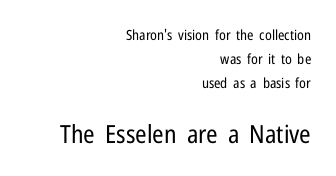
All the whitespace from short lines collects on the left. Weight class: somewhere from thin through regular. The lettering stays uniformly vertical, giving the passage a roman look. A student would notice the bottom passage is typeset larger than what precedes it. Letters rest on an invisible, unmarked baseline.
